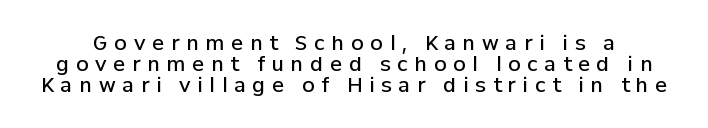
Students, note that the glyphs here are deliberately spaced far apart. The passage shown stacks its lines with hardly any gap. Moderately thickened strokes mark this as semibold type. Rendered with straight, roman letterforms.
